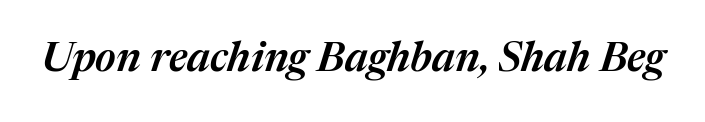
Q: Is the text bold? A: Semi-bold.
Q: Is the text italic (slanted)? A: Yes, it leans right by about 17 degrees.
Q: Is the text underlined? A: No.
Q: Is the spacing between letters normal or unusually wide? A: Normal.
Q: Width (condensed, normal, or wide)? A: Normal.
Q: Stroke contrast? A: Medium.
Q: x-height? A: Medium.
Q: Monospaced? A: No.
